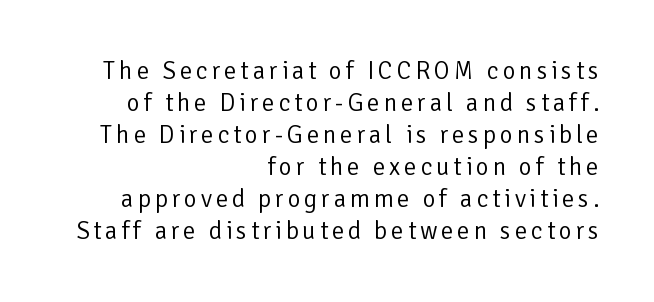
{"italic": "no", "bold": "no", "underline": "no", "align": "right", "line_spacing": "normal", "line_spacing_ratio": 1.28, "glyph_px": 25}
